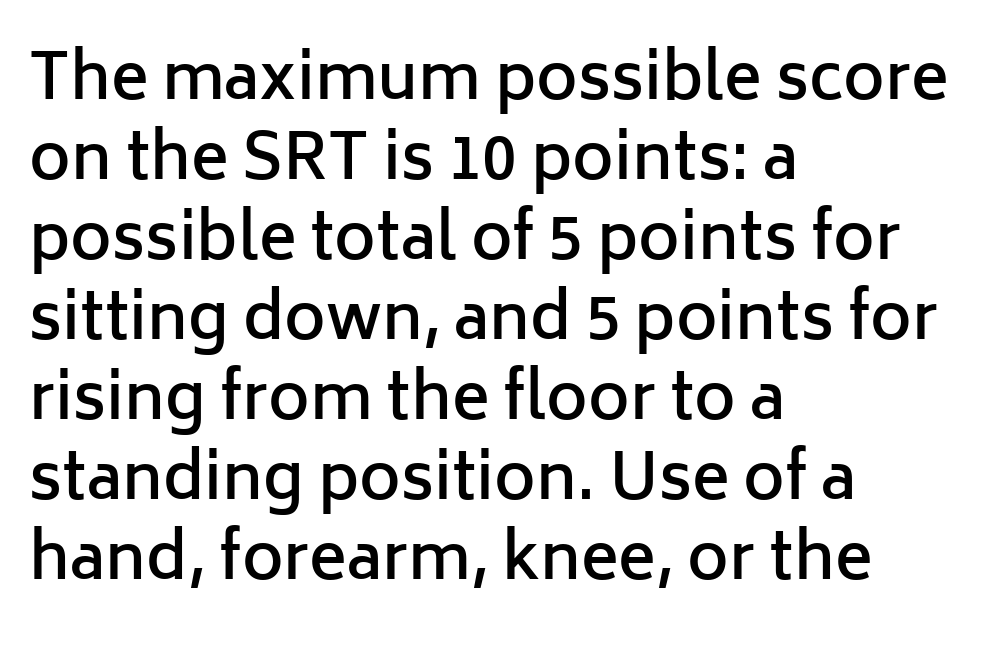
Q: Is the text bold? A: Semi-bold.
Q: Is the text italic (slanted)? A: No, it is upright.
Q: Is the typeface a serif or a sans-serif typeface? A: Sans-serif.
Q: Is the text underlined? A: No.
Q: How is the paragraph aligned? A: Left-aligned.
Q: Is the spacing between letters normal or unusually wide? A: Normal.
Q: Is the spacing between lines tight, normal or loose? A: Normal.
Q: Width (condensed, normal, or wide)? A: Normal.
Q: Stroke contrast? A: Low.
Q: x-height? A: Medium.
Q: Monospaced? A: No.
